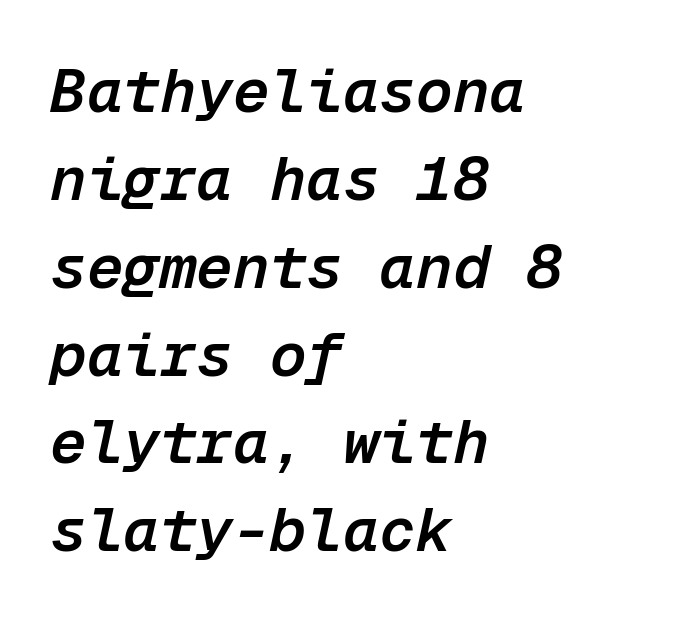
{"italic": "yes", "lean": "right", "slant_degrees": 12, "bold": "semi", "weight": "semibold", "width": "normal", "stroke_contrast": "low", "x_height": "medium", "monospaced": "yes", "underline": "no", "align": "left", "line_spacing": "normal", "line_spacing_ratio": 1.44, "letter_spacing": "normal", "letter_spacing_em": 0.0, "glyph_px": 61}
